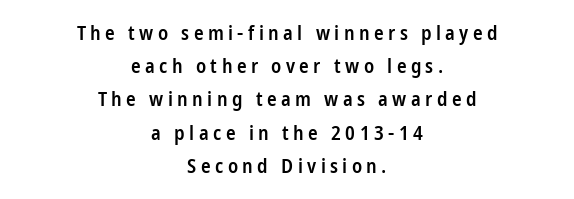
The rows are spaced the way most documents space them. Notice how the passage keeps no hard edge, just a central spine. A fair bit of extra ink — the face is semibold, not bold. The horizontal fit of the characters is loose and conspicuously gappy. Upright lettering throughout. The words here are not underlined.
